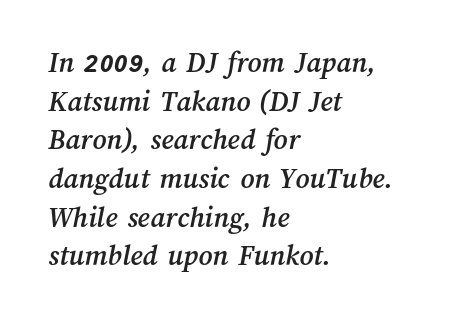
The face used here is proportionally spaced, like ordinary book or web type. Whoever set this chose a conventional vertical rhythm. The lines in this sample share a left origin and differ only in where they stop. You could call the tracking neutral — neither tight nor loose. The zone under the glyphs is completely vacant.
